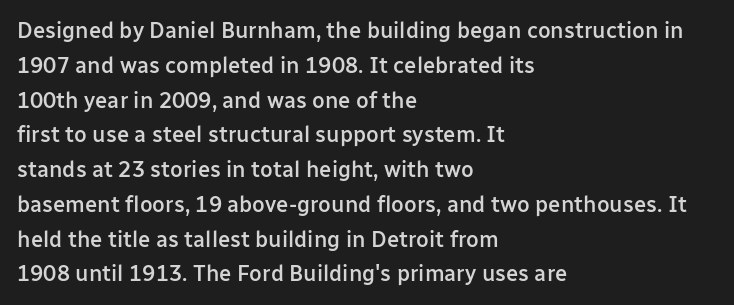
The image shows 22 px text type, upright; set left-aligned, normal line spacing (1.58x), normal letter spacing, not underlined.
